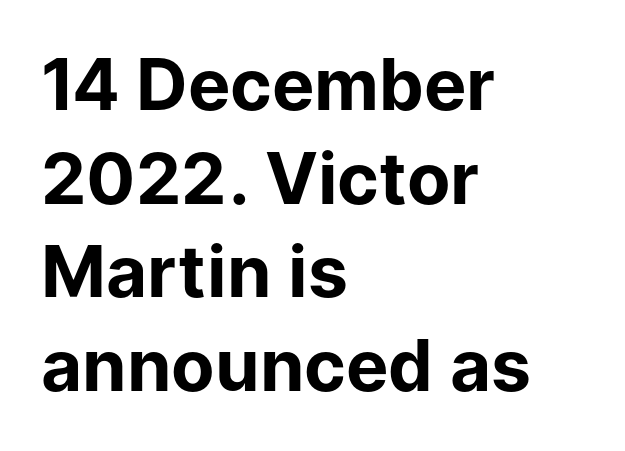
Honestly, the row spacing looks completely unremarkable. This is the regular roman posture of the typeface. Each glyph is drawn with heavy, bold strokes. Type without underlining. The paragraph has a hard left edge and a soft right edge. The tracking reads as untouched default to a designer's eye.
